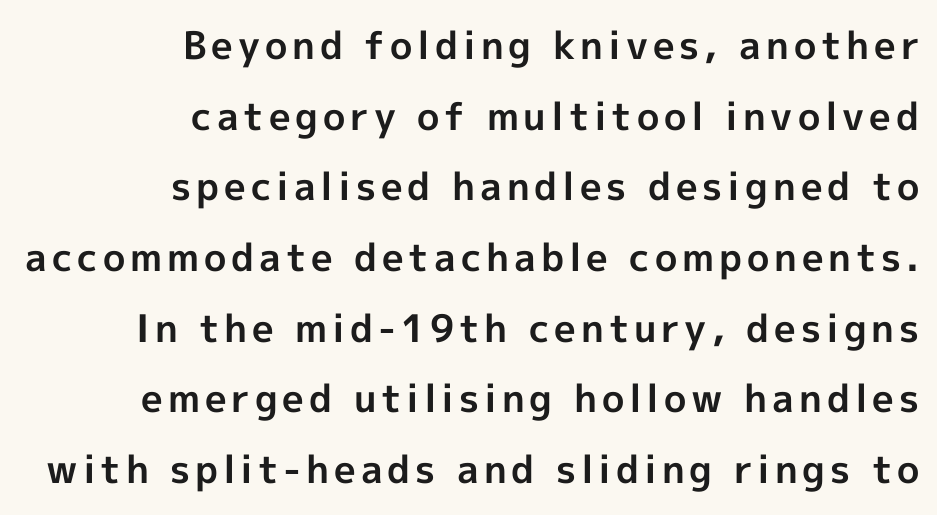
The image shows 38 px bold sans-serif type, upright; set right-aligned, line spacing 1.86x, not underlined; a medium x-height.
